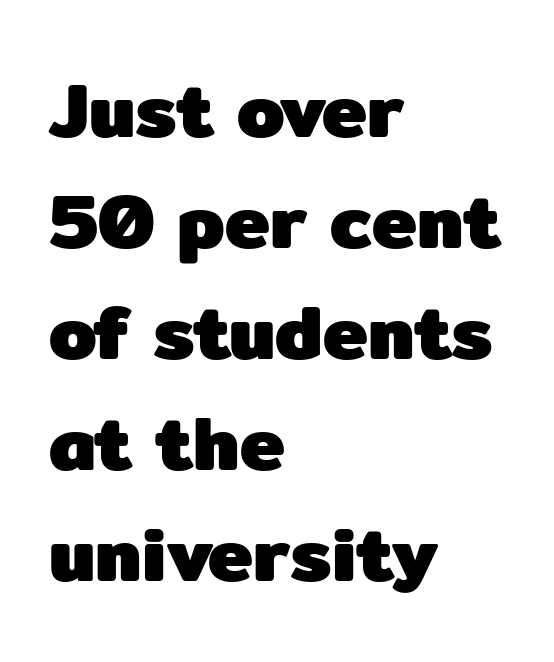
Q: Is the text bold? A: Yes.
Q: Is the text italic (slanted)? A: No, it is upright.
Q: Is the typeface a serif or a sans-serif typeface? A: Sans-serif.
Q: Is the text underlined? A: No.
Q: How is the paragraph aligned? A: Left-aligned.
Q: Is the spacing between letters normal or unusually wide? A: Normal.
Q: Is the spacing between lines tight, normal or loose? A: Normal.
Q: Width (condensed, normal, or wide)? A: Normal.
Q: Stroke contrast? A: Low.
Q: x-height? A: Medium.
Q: Monospaced? A: No.
